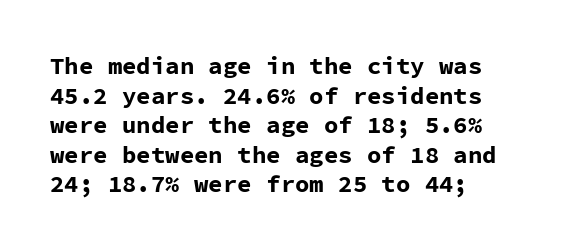
Nobody drew a line under any word here. The lettering stays uniformly vertical, giving the passage a roman look. Each word holds together tightly as a unit, with standard inter-letter gaps. A student would call this left alignment; a typographer would say flush left, rag right. Typographic density is high because the face is bold.
